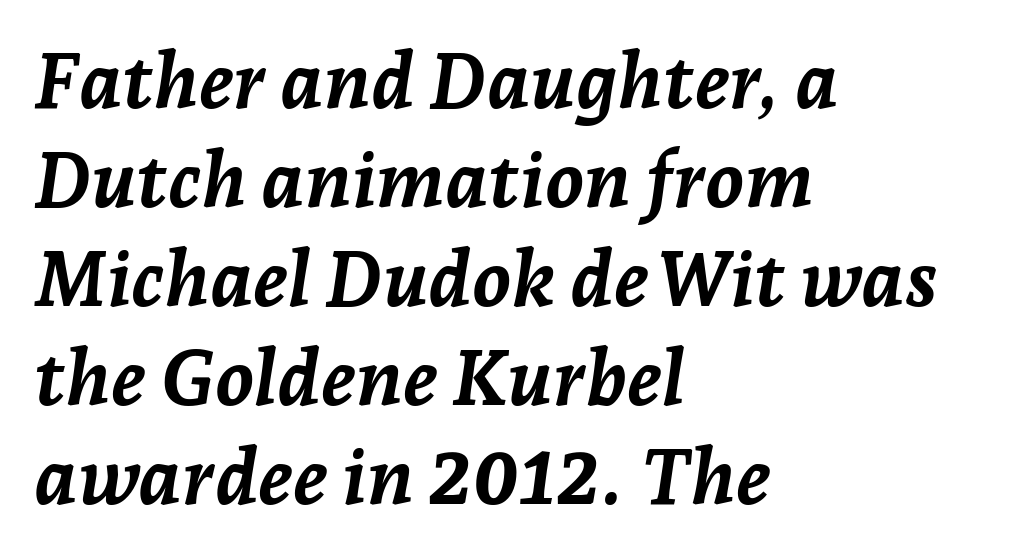
{"italic": "yes", "lean": "right", "slant_degrees": 7, "bold": "yes", "weight": "semibold", "width": "normal", "stroke_contrast": "low", "x_height": "medium", "monospaced": "no", "underline": "no", "align": "left", "line_spacing": "normal", "line_spacing_ratio": 1.27, "letter_spacing": "normal", "letter_spacing_em": 0.0, "glyph_px": 78}
